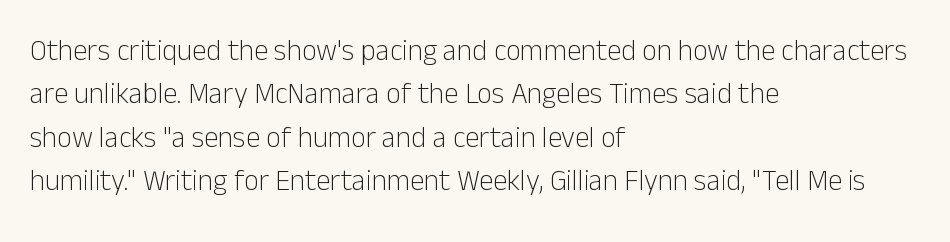
The image shows 29 px light sans-serif type, upright; set left-aligned, normal line spacing (1.5x), normal letter spacing, not underlined; low stroke contrast and a medium x-height.
